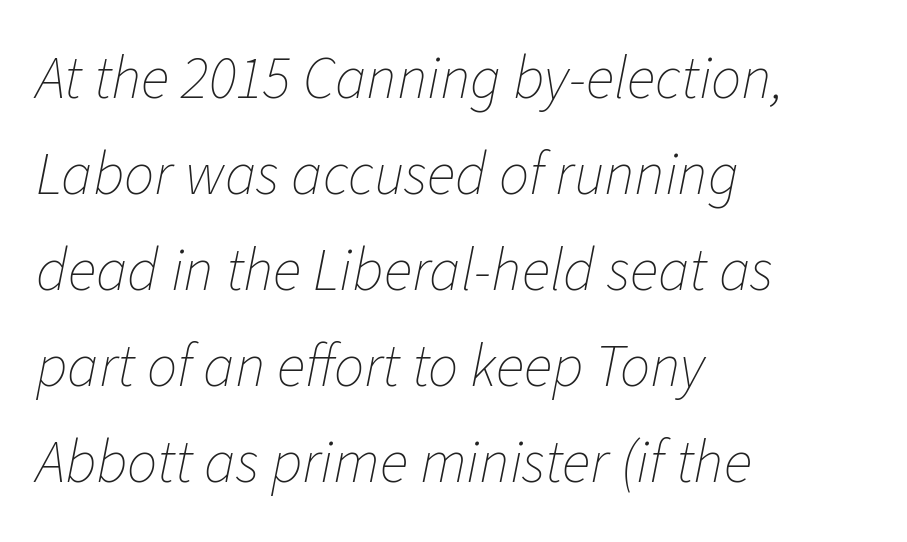
{"italic": "yes", "lean": "right", "slant_degrees": 11, "bold": "no", "weight": "thin", "width": "normal", "stroke_contrast": "low", "x_height": "medium", "monospaced": "no", "underline": "no", "align": "left", "line_spacing": "normal", "line_spacing_ratio": 1.6, "letter_spacing": "normal", "letter_spacing_em": 0.0, "glyph_px": 60}
